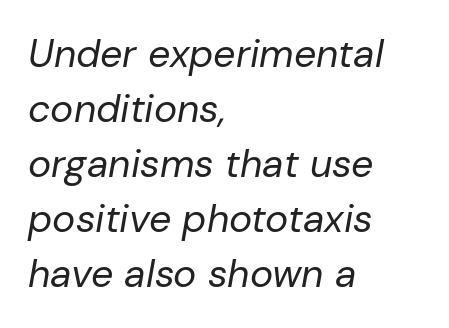
The font is comparable to plain body text, perhaps lighter. In terms of letterspacing, this is plain default setting. Rows of type keep a routine distance in the vertical direction. Has an underline been added? It has not.
